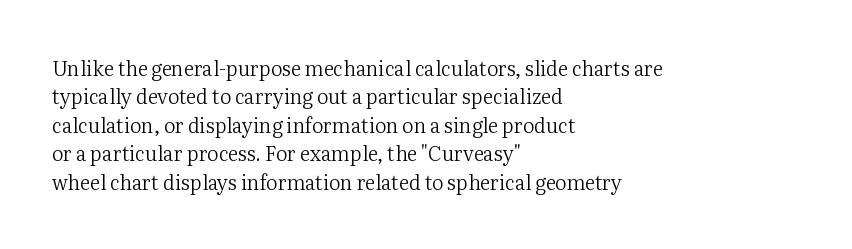
{"italic": "no", "bold": "no", "underline": "no", "align": "left", "line_spacing": "normal", "line_spacing_ratio": 1.42, "letter_spacing": "normal", "letter_spacing_em": 0.0, "glyph_px": 20}
